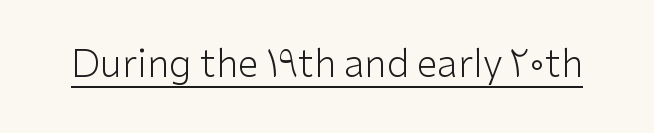
The image shows 38 px light sans-serif type, upright; set normal letter spacing, underlined; low stroke contrast and a medium x-height.
